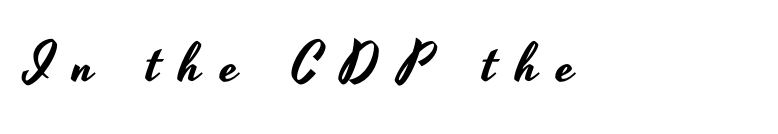
Q: Is the text italic (slanted)? A: Yes.
Q: Is the typeface a serif or a sans-serif typeface? A: Sans-serif.
Q: Is the text underlined? A: No.
Q: Is the spacing between letters normal or unusually wide? A: Unusually wide.
Q: Width (condensed, normal, or wide)? A: Wide.
Q: Stroke contrast? A: Low.
Q: x-height? A: Small.
Q: Monospaced? A: No.
